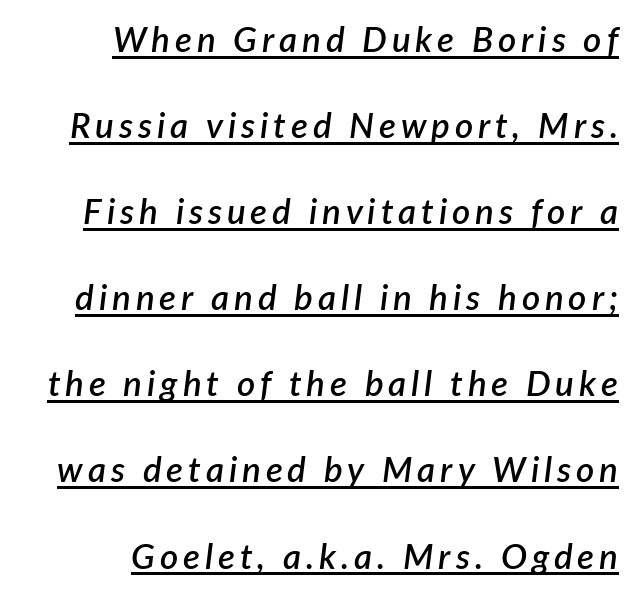
Q: Is the text bold? A: Semi-bold.
Q: Is the text italic (slanted)? A: Yes, it leans right by about 7 degrees.
Q: Is the text underlined? A: Yes.
Q: How is the paragraph aligned? A: Right-aligned.
Q: Is the spacing between lines tight, normal or loose? A: Loose.
Q: Width (condensed, normal, or wide)? A: Normal.
Q: Stroke contrast? A: Low.
Q: x-height? A: Medium.
Q: Monospaced? A: No.
